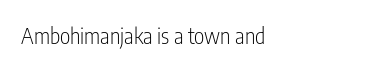
Q: Is the text bold? A: No.
Q: Is the text italic (slanted)? A: No, it is upright.
Q: Is the text underlined? A: No.
Q: Is the spacing between letters normal or unusually wide? A: Normal.
